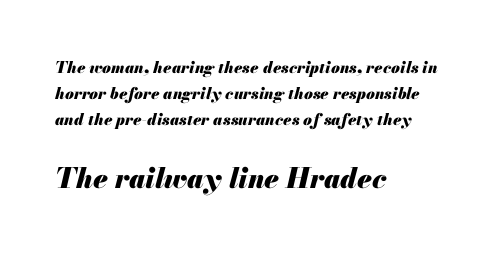
Q: Is the text bold? A: Yes.
Q: Is the text italic (slanted)? A: Yes, it leans right by about 13 degrees.
Q: Is the text underlined? A: No.
Q: How is the paragraph aligned? A: Left-aligned.
Q: Is the spacing between letters normal or unusually wide? A: Normal.
Q: Is the spacing between lines tight, normal or loose? A: Normal.
Q: Which block of text is set in a larger size, the first (top) or the second (bottom)? A: The second (bottom) one.
Q: Width (condensed, normal, or wide)? A: Normal.
Q: Stroke contrast? A: Medium.
Q: x-height? A: Small.
Q: Monospaced? A: No.
